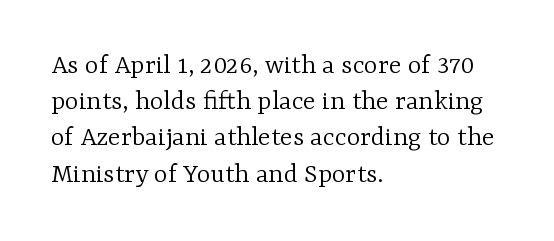
{"serif": "yes", "italic": "no", "bold": "no", "weight": "light", "width": "normal", "stroke_contrast": "low", "x_height": "medium", "monospaced": "no", "underline": "no", "align": "left", "line_spacing": "normal", "line_spacing_ratio": 1.25, "letter_spacing": "normal", "letter_spacing_em": 0.0, "glyph_px": 29}
